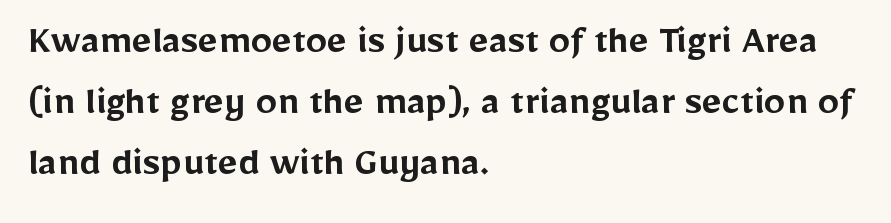
The image shows 43 px semibold sans-serif type, upright; set left-aligned, normal line spacing (1.42x), normal letter spacing, not underlined; low stroke contrast and a medium x-height.
